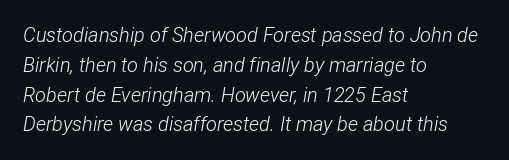
{"italic": "yes", "lean": "right", "slant_degrees": 12, "bold": "no", "underline": "no", "align": "left", "line_spacing": "normal", "line_spacing_ratio": 1.49, "letter_spacing": "normal", "letter_spacing_em": 0.0, "glyph_px": 20}
